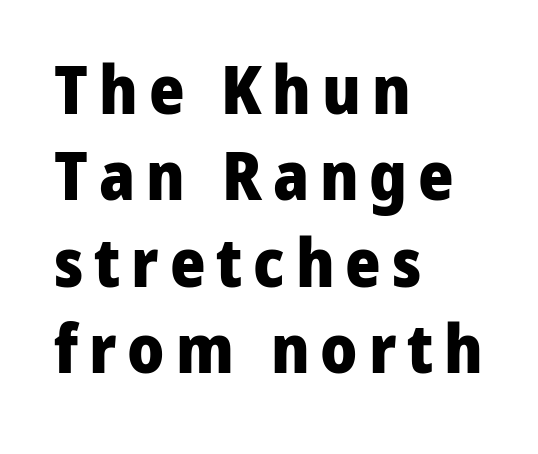
The image shows 68 px heavy sans-serif type, upright; set left-aligned, normal line spacing (1.27x), not underlined; low stroke contrast and a medium x-height.
